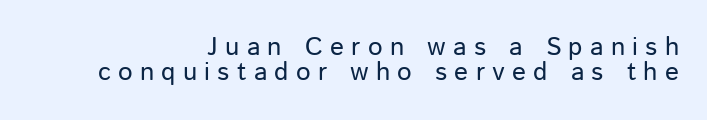
Q: Is the text bold? A: No.
Q: Is the text italic (slanted)? A: No, it is upright.
Q: Is the text underlined? A: No.
Q: How is the paragraph aligned? A: Right-aligned.
Q: Is the spacing between letters normal or unusually wide? A: Unusually wide.
Q: Is the spacing between lines tight, normal or loose? A: Tight.
